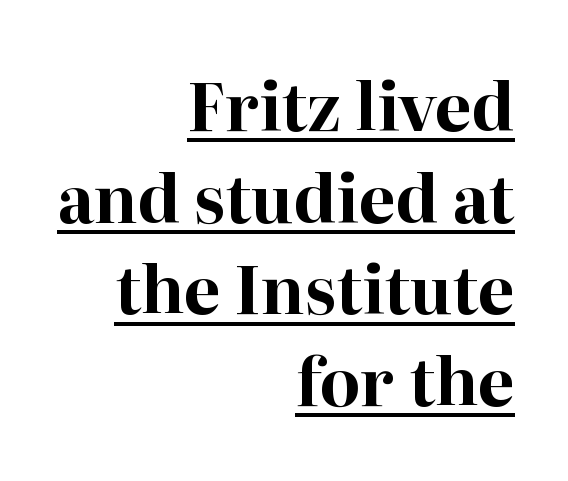
{"serif": "yes", "italic": "no", "bold": "yes", "weight": "bold", "width": "normal", "stroke_contrast": "high", "x_height": "medium", "monospaced": "no", "underline": "yes", "align": "right", "line_spacing": "normal", "line_spacing_ratio": 1.41, "letter_spacing": "normal", "letter_spacing_em": 0.0, "glyph_px": 65}
